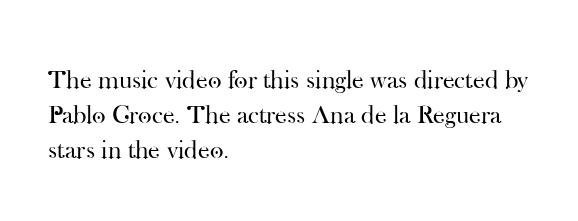
The image shows 26 px text type, upright; set left-aligned, normal line spacing (1.35x), normal letter spacing, not underlined.
